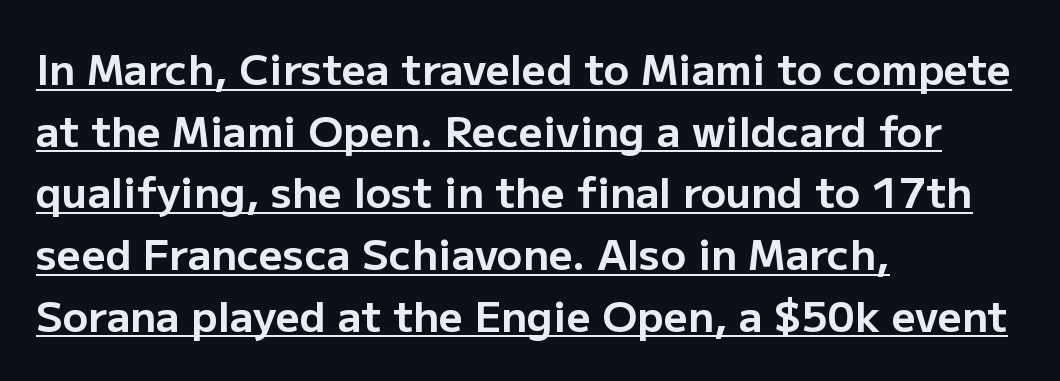
The image shows 42 px bold sans-serif type, upright; set left-aligned, normal line spacing (1.47x), normal letter spacing, underlined; low stroke contrast and a medium x-height.
